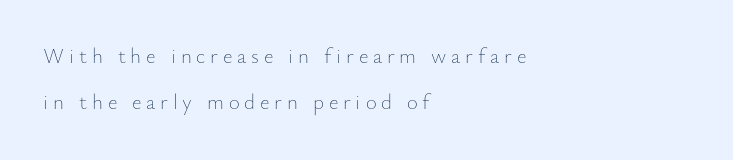
{"italic": "no", "bold": "no", "underline": "no", "align": "left", "line_spacing": "loose", "line_spacing_ratio": 2.21, "letter_spacing": "wide", "letter_spacing_em": 0.23, "glyph_px": 21}
